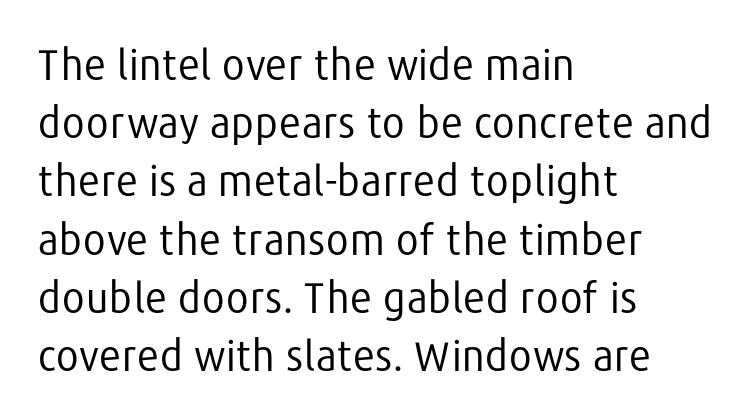
{"serif": "no", "italic": "no", "bold": "no", "weight": "regular", "width": "normal", "stroke_contrast": "low", "x_height": "medium", "monospaced": "no", "underline": "no", "align": "left", "line_spacing": "normal", "line_spacing_ratio": 1.42, "letter_spacing": "normal", "letter_spacing_em": 0.0, "glyph_px": 41}
